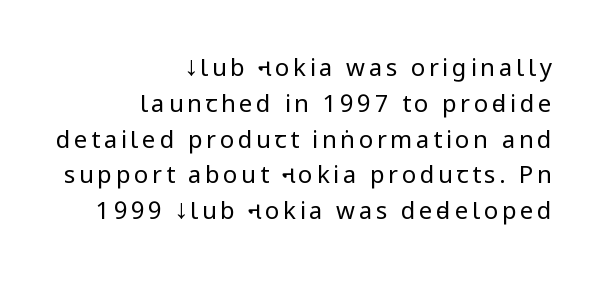
The image shows 24 px text type, upright; set right-aligned, normal line spacing (1.49x), not underlined.
